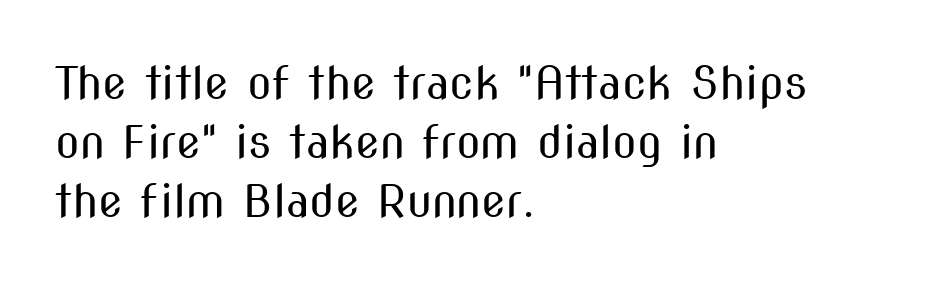
Q: Is the text bold? A: No.
Q: Is the text italic (slanted)? A: No, it is upright.
Q: Is the typeface a serif or a sans-serif typeface? A: Sans-serif.
Q: Is the text underlined? A: No.
Q: How is the paragraph aligned? A: Left-aligned.
Q: Is the spacing between letters normal or unusually wide? A: Normal.
Q: Is the spacing between lines tight, normal or loose? A: Normal.
Q: Width (condensed, normal, or wide)? A: Condensed.
Q: Stroke contrast? A: Medium.
Q: x-height? A: Medium.
Q: Monospaced? A: No.
